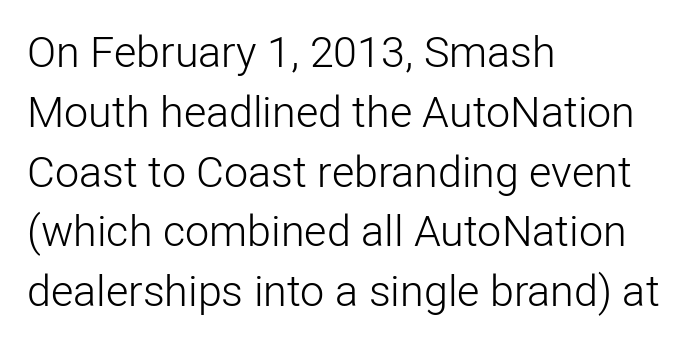
Q: Is the text bold? A: No.
Q: Is the text italic (slanted)? A: No, it is upright.
Q: Is the typeface a serif or a sans-serif typeface? A: Sans-serif.
Q: Is the text underlined? A: No.
Q: How is the paragraph aligned? A: Left-aligned.
Q: Is the spacing between letters normal or unusually wide? A: Normal.
Q: Is the spacing between lines tight, normal or loose? A: Normal.
Q: Width (condensed, normal, or wide)? A: Normal.
Q: Stroke contrast? A: Low.
Q: x-height? A: Medium.
Q: Monospaced? A: No.
